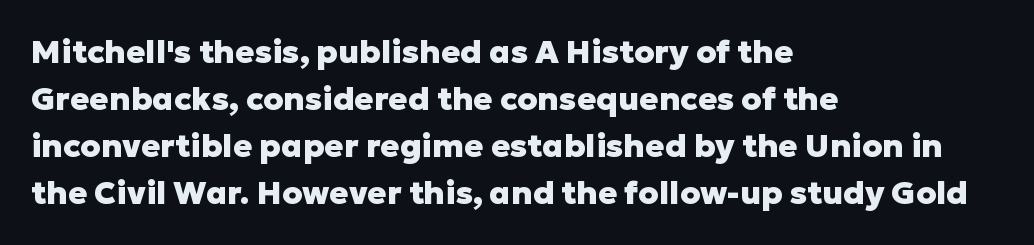
{"serif": "no", "italic": "no", "bold": "yes", "weight": "heavy", "width": "normal", "stroke_contrast": "low", "x_height": "medium", "monospaced": "no", "underline": "no", "align": "left", "line_spacing": "normal", "line_spacing_ratio": 1.47, "letter_spacing": "normal", "letter_spacing_em": 0.0, "glyph_px": 32}
